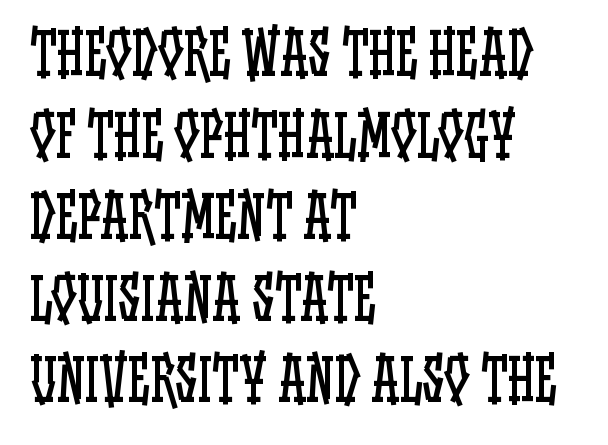
Glyph-to-glyph distance matches everyday printed text. If you drew a ruler down the left edge, every line would touch it. Baseline-to-baseline distance is the conventional proportion of letter height. The glyphs are unaccompanied by any horizontal stroke below them. Compared with a typical body face, this is equally light or lighter still.
